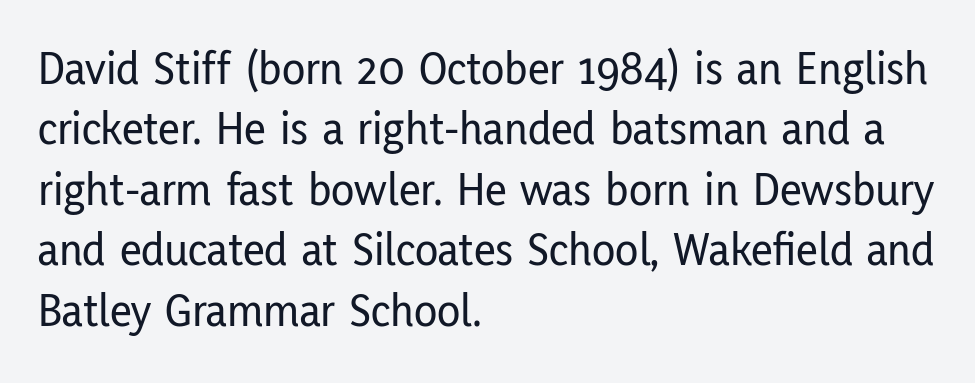
The string is rendered with underlining switched off. Posture: vertical. Is this a fixed-width face? No — the glyphs have proportional, varying widths. Reading down the block, your eye returns to a fixed left position each line. Note: no serifs on the glyphs. If you measured baseline to baseline, you'd find a middling distance.
